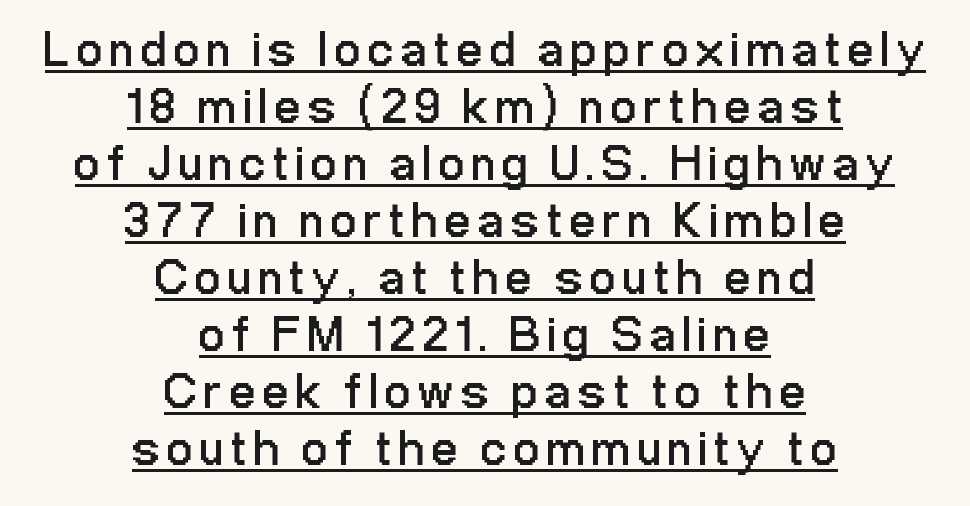
The image shows 50 px regular-weight, condensed sans-serif type, upright; set centered, tight line spacing (1.14x), underlined; low stroke contrast and a medium x-height.
